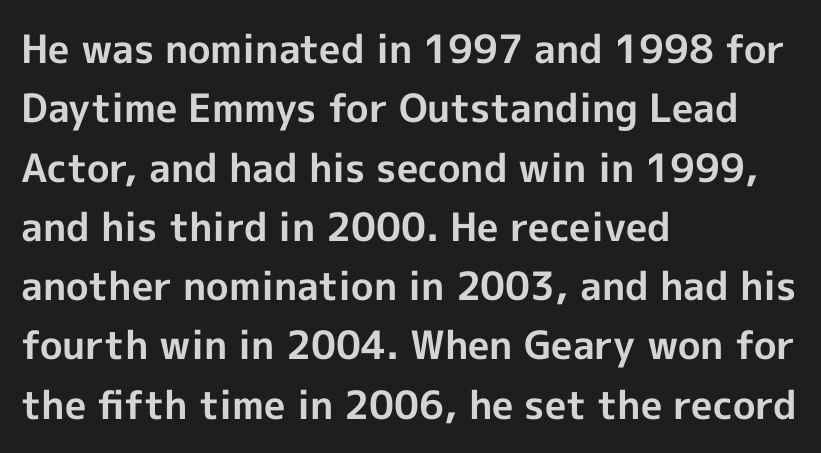
Clear beneath every line of the passage. Varying glyph widths throughout — classic text-font behaviour. The strokes are fattened all the way to bold. Default kerning and tracking; the words read as compact shapes.
